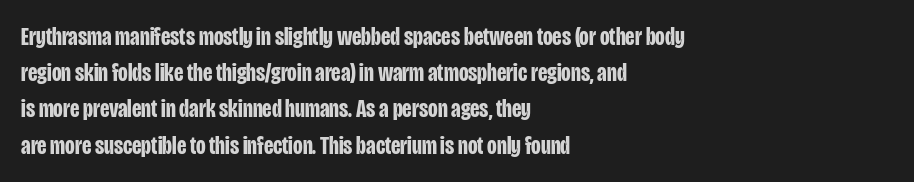
{"italic": "no", "bold": "yes", "underline": "no", "align": "left", "line_spacing": "normal", "line_spacing_ratio": 1.45, "letter_spacing": "normal", "letter_spacing_em": 0.0, "glyph_px": 25}
